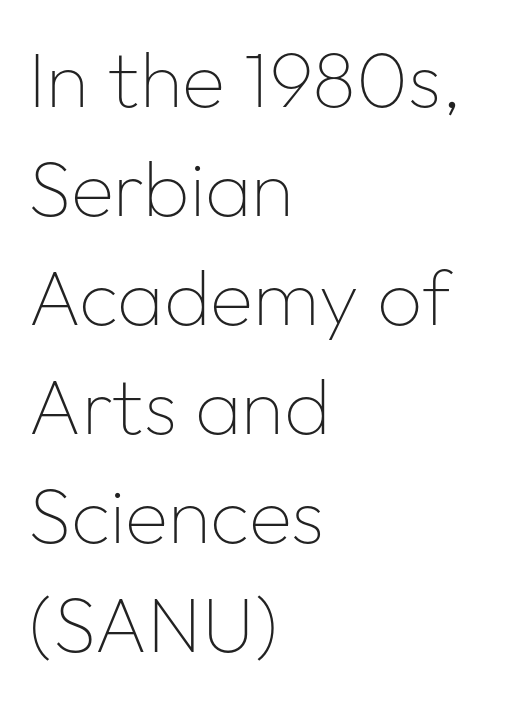
The image shows 79 px thin sans-serif type, upright; set left-aligned, normal line spacing (1.38x), normal letter spacing, not underlined; low stroke contrast and a medium x-height.
